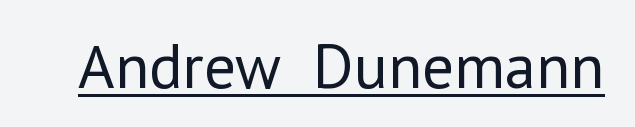
{"serif": "no", "italic": "no", "bold": "no", "weight": "regular", "width": "normal", "stroke_contrast": "low", "x_height": "medium", "monospaced": "no", "underline": "yes", "letter_spacing": "normal", "letter_spacing_em": 0.0, "glyph_px": 64}
